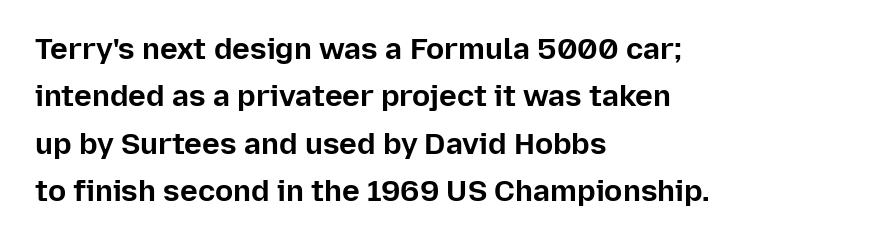
The image shows 30 px bold sans-serif type, upright; set left-aligned, normal line spacing (1.58x), normal letter spacing, not underlined; low stroke contrast and a medium x-height.
